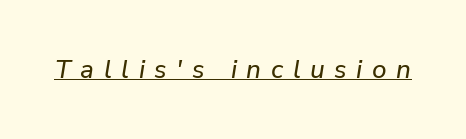
The image shows 26 px text type, italic (leaning right); set unusually wide letter spacing (+0.37 em), underlined.
